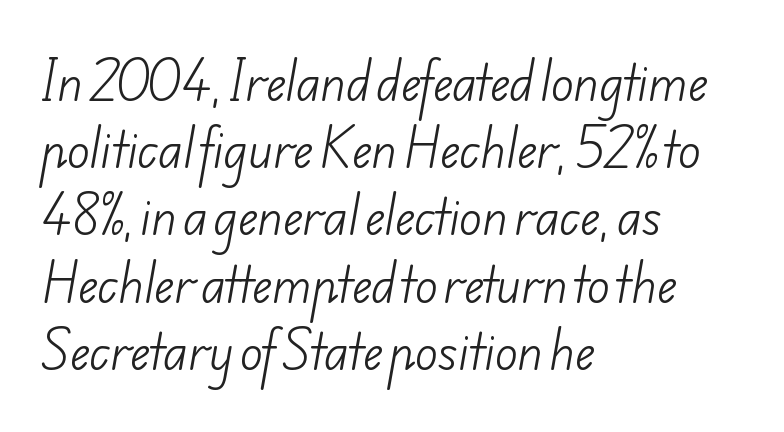
The image shows 47 px light sans-serif type; set left-aligned, normal line spacing (1.43x), normal letter spacing, not underlined; low stroke contrast and a small x-height.
